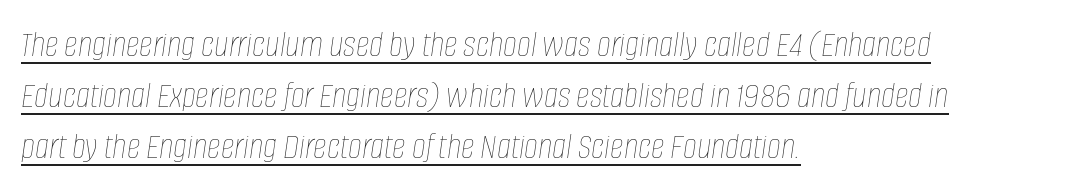
Q: Is the text bold? A: No.
Q: Is the text italic (slanted)? A: Yes, it leans right by about 8 degrees.
Q: Is the text underlined? A: Yes.
Q: How is the paragraph aligned? A: Left-aligned.
Q: Is the spacing between letters normal or unusually wide? A: Normal.
Q: Is the spacing between lines tight, normal or loose? A: Normal.
Q: Width (condensed, normal, or wide)? A: Condensed.
Q: Stroke contrast? A: Low.
Q: x-height? A: Large.
Q: Monospaced? A: No.
